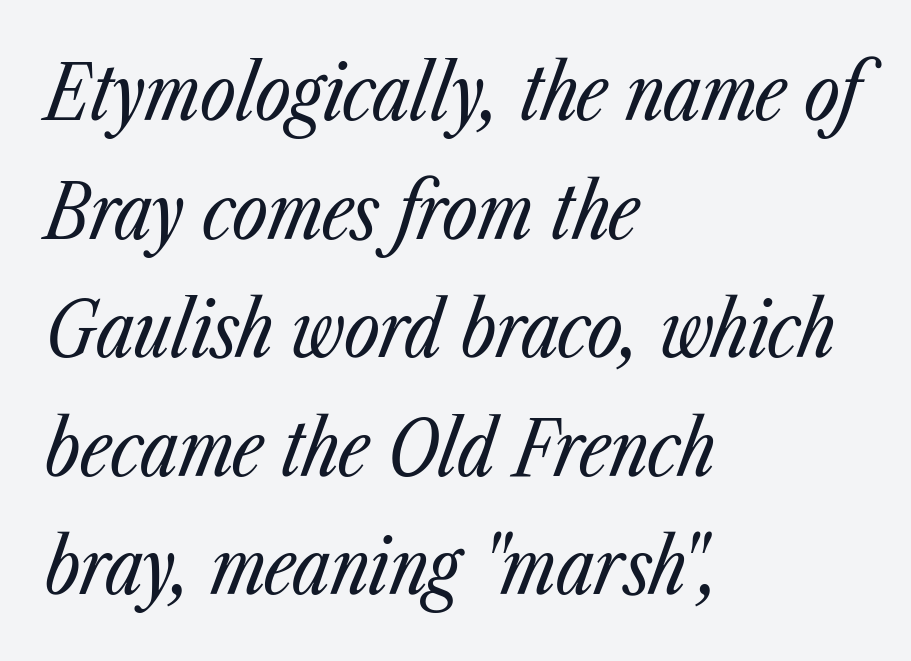
Q: Is the text bold? A: No.
Q: Is the text italic (slanted)? A: Yes, it leans right by about 23 degrees.
Q: Is the text underlined? A: No.
Q: How is the paragraph aligned? A: Left-aligned.
Q: Is the spacing between letters normal or unusually wide? A: Normal.
Q: Is the spacing between lines tight, normal or loose? A: Normal.
Q: Width (condensed, normal, or wide)? A: Condensed.
Q: Stroke contrast? A: Low.
Q: x-height? A: Medium.
Q: Monospaced? A: No.
